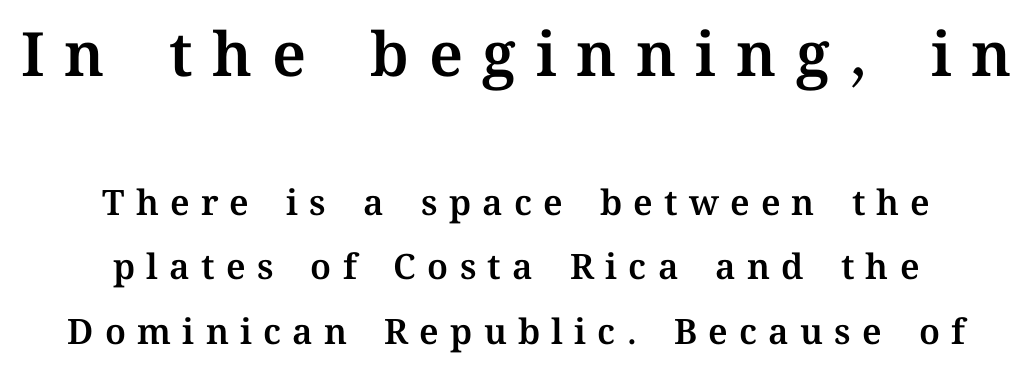
The image shows 61 px text type, upright; set centered, line spacing 1.85x, unusually wide letter spacing (+0.32 em), not underlined; the first (top) block is 1.74x larger; medium stroke contrast and a medium x-height.
